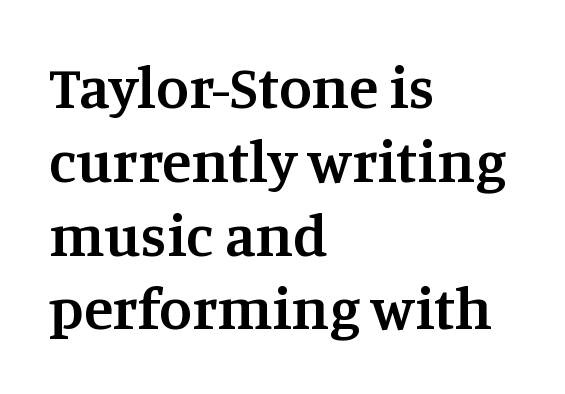
Q: Is the text bold? A: Semi-bold.
Q: Is the text italic (slanted)? A: No, it is upright.
Q: Is the typeface a serif or a sans-serif typeface? A: Serif.
Q: Is the text underlined? A: No.
Q: How is the paragraph aligned? A: Left-aligned.
Q: Is the spacing between letters normal or unusually wide? A: Normal.
Q: Width (condensed, normal, or wide)? A: Normal.
Q: Stroke contrast? A: Medium.
Q: x-height? A: Large.
Q: Monospaced? A: No.
